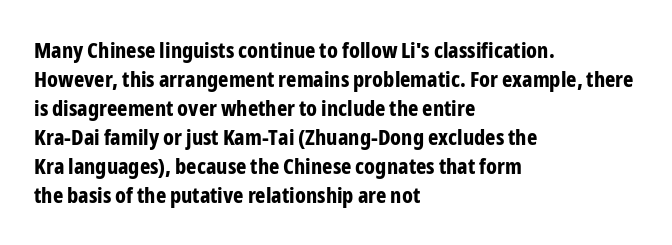
The image shows 22 px bold type, upright; set left-aligned, normal line spacing (1.32x), normal letter spacing, not underlined.
